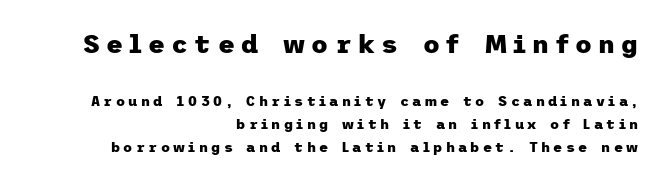
The image shows 26 px bold type, upright; set right-aligned, normal line spacing (1.66x), unusually wide letter spacing (+0.24 em), not underlined; the first (top) block is 1.86x larger.
